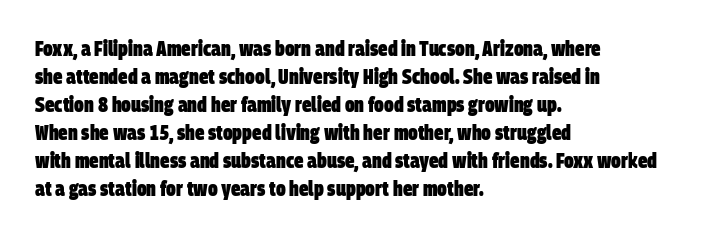
The image shows 21 px bold type; set left-aligned, normal line spacing (1.33x), normal letter spacing, not underlined.
